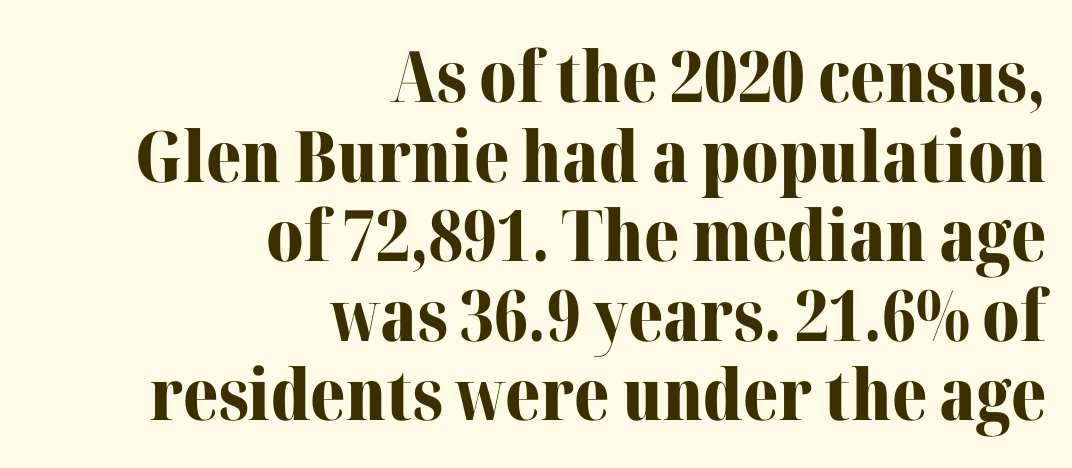
This is serif lettering, the kind often seen in printed books. A clean baseline with only descenders dipping below it. This is the regular roman posture of the typeface. The paragraph shown leans on its right margin.
